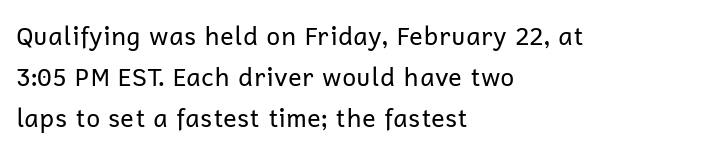
Q: Is the text bold? A: No.
Q: Is the text italic (slanted)? A: No, it is upright.
Q: Is the text underlined? A: No.
Q: How is the paragraph aligned? A: Left-aligned.
Q: Is the spacing between letters normal or unusually wide? A: Normal.
Q: Is the spacing between lines tight, normal or loose? A: Normal.
